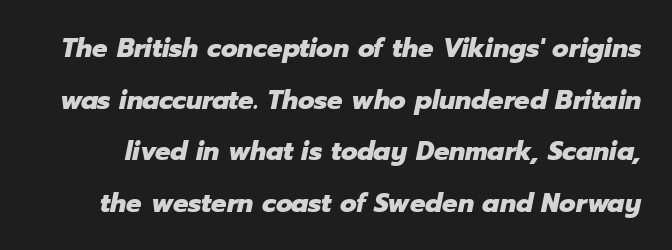
The image shows 27 px bold type, italic (leaning right); set loose line spacing (1.91x), normal letter spacing, not underlined.
